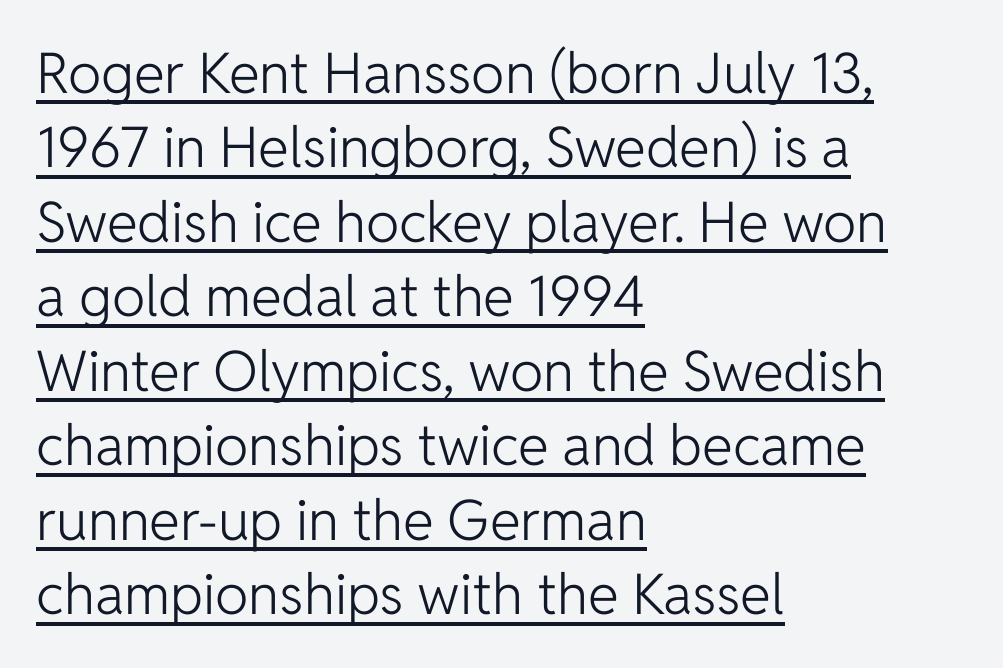
{"serif": "no", "italic": "no", "bold": "no", "weight": "light", "width": "normal", "stroke_contrast": "low", "x_height": "medium", "monospaced": "no", "underline": "yes", "align": "left", "line_spacing": "normal", "line_spacing_ratio": 1.33, "letter_spacing": "normal", "letter_spacing_em": 0.0, "glyph_px": 56}
